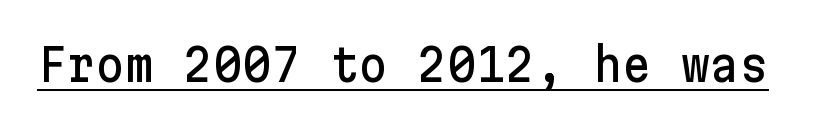
Compared with typical body copy, the letter spacing here is the same. In terms of letterform style, serifs are entirely absent. This rendering features underlined lettering. The letters stand upright; this is a roman face.
